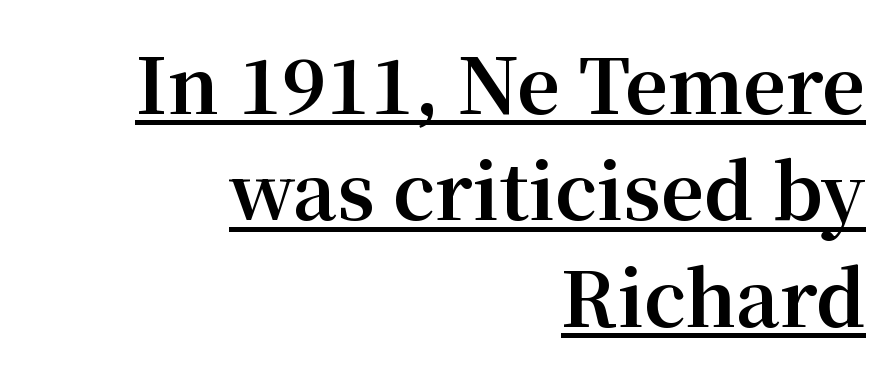
{"serif": "yes", "italic": "no", "bold": "yes", "weight": "bold", "width": "normal", "stroke_contrast": "medium", "x_height": "medium", "monospaced": "no", "underline": "yes", "align": "right", "line_spacing": "normal", "line_spacing_ratio": 1.42, "letter_spacing": "normal", "letter_spacing_em": 0.0, "glyph_px": 75}
